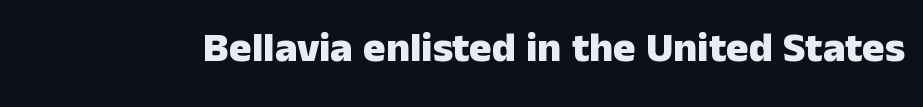
Q: Is the text bold? A: Yes.
Q: Is the text italic (slanted)? A: No, it is upright.
Q: Is the typeface a serif or a sans-serif typeface? A: Sans-serif.
Q: Is the text underlined? A: No.
Q: Is the spacing between letters normal or unusually wide? A: Normal.
Q: Width (condensed, normal, or wide)? A: Normal.
Q: Stroke contrast? A: Low.
Q: x-height? A: Medium.
Q: Monospaced? A: No.
